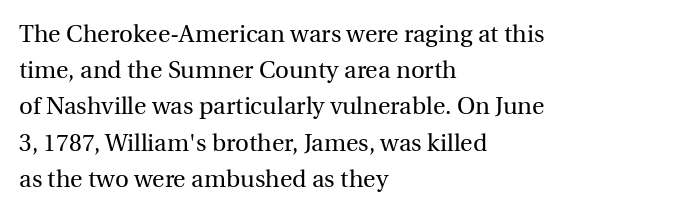
The image shows 24 px text type, upright; set left-aligned, normal line spacing (1.51x), normal letter spacing, not underlined.
